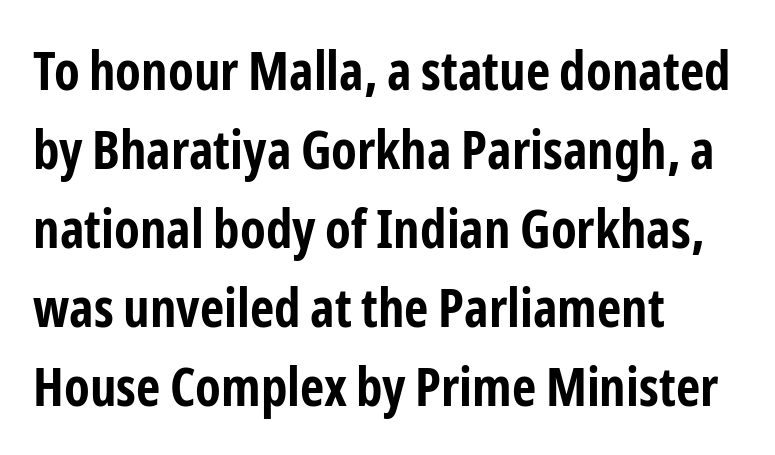
The image shows 53 px bold, condensed sans-serif type, upright; set left-aligned, normal line spacing (1.49x), normal letter spacing, not underlined; low stroke contrast and a medium x-height.
